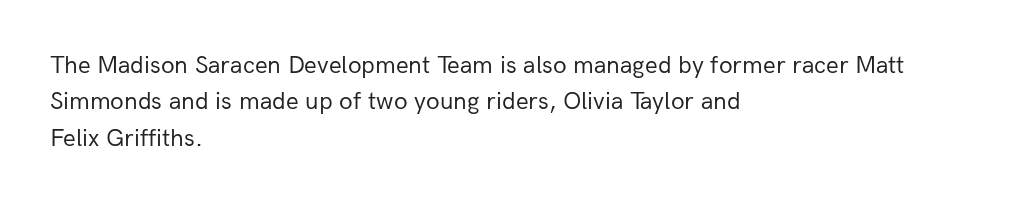
In terms of posture, this sample is upright. The passage shown has conventional tracking throughout. The zone under the glyphs is completely vacant. The lines are quadded left. These glyphs show unthickened strokes, regular width or finer. Rows of type keep a routine distance in the vertical direction.
